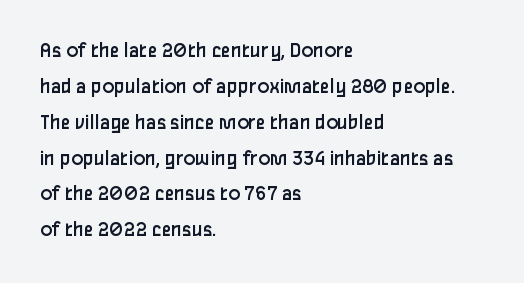
{"italic": "no", "bold": "no", "underline": "no", "align": "left", "line_spacing": "normal", "line_spacing_ratio": 1.63, "letter_spacing": "normal", "letter_spacing_em": 0.0, "glyph_px": 22}
